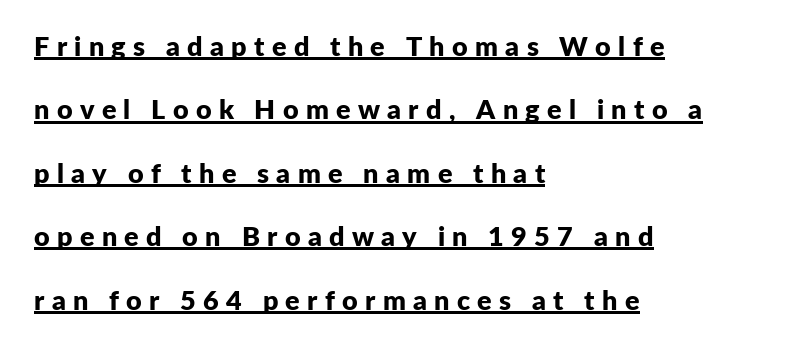
{"italic": "no", "bold": "yes", "underline": "yes", "align": "left", "line_spacing": "loose", "line_spacing_ratio": 2.35, "letter_spacing": "wide", "letter_spacing_em": 0.27, "glyph_px": 27}
